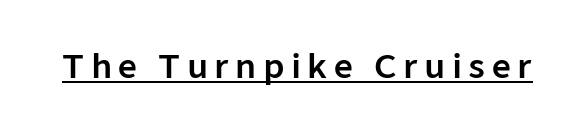
The image shows 33 px sans-serif type, upright; set underlined; low stroke contrast and a medium x-height.
